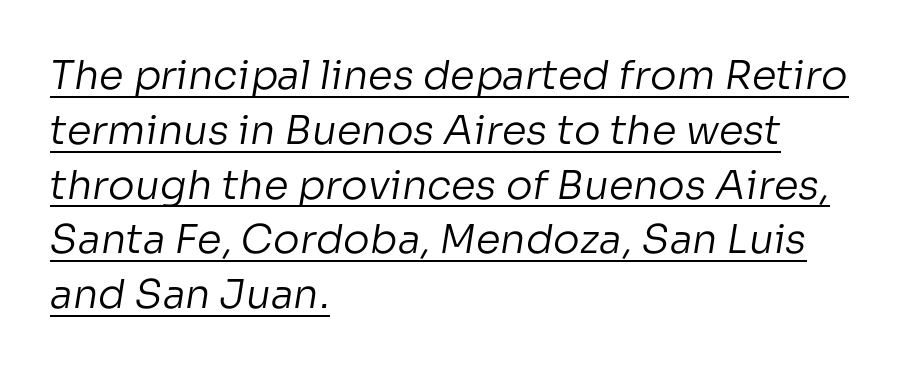
The face used here is a sans, in the tradition of grotesques and geometrics. A rule runs beneath these lines of type. This rendering leaves character spacing at its baseline value. Honestly, the row spacing looks completely unremarkable. The letters advance in unequal steps, a hallmark of proportional type.
